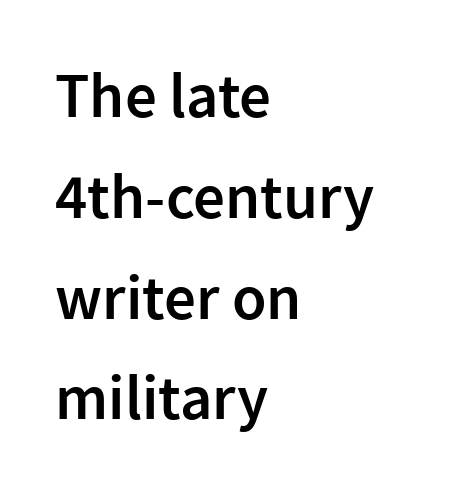
Q: Is the text bold? A: Semi-bold.
Q: Is the text italic (slanted)? A: No, it is upright.
Q: Is the typeface a serif or a sans-serif typeface? A: Sans-serif.
Q: Is the text underlined? A: No.
Q: How is the paragraph aligned? A: Left-aligned.
Q: Is the spacing between letters normal or unusually wide? A: Normal.
Q: Is the spacing between lines tight, normal or loose? A: Normal.
Q: Width (condensed, normal, or wide)? A: Normal.
Q: Stroke contrast? A: Low.
Q: x-height? A: Medium.
Q: Monospaced? A: No.
